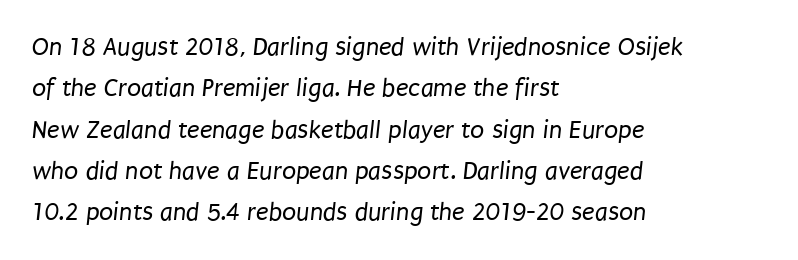
{"bold": "no", "underline": "no", "align": "left", "line_spacing": "normal", "line_spacing_ratio": 1.59, "letter_spacing": "normal", "letter_spacing_em": 0.0, "glyph_px": 26}
